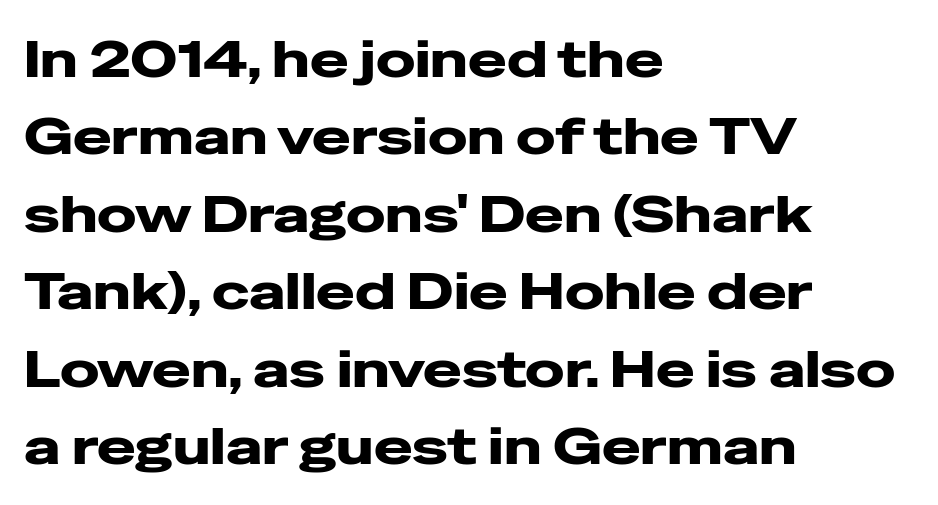
The image shows 52 px heavy, wide sans-serif type, upright; set left-aligned, normal line spacing (1.49x), normal letter spacing, not underlined; low stroke contrast and a medium x-height.
